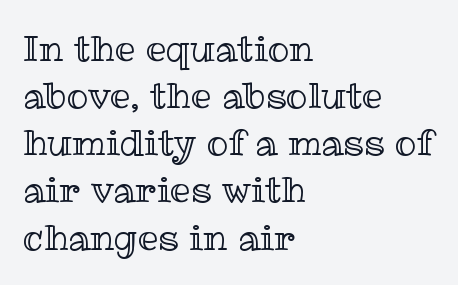
Do the characters align in a grid? No, the font is proportional. Ascenders rise straight up at ninety degrees. Every row of glyphs begins at an identical x-position on the left. A typesetter would call this zero additional tracking. Each row of text sits above clean, open space.
